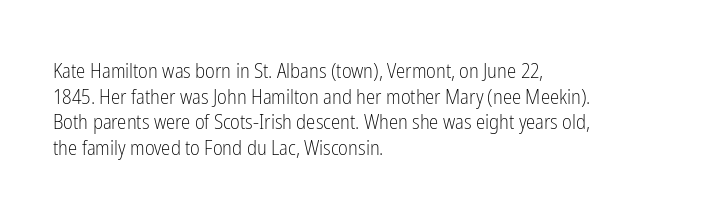
The image shows 21 px text type, upright; set left-aligned, line spacing 1.22x, normal letter spacing, not underlined.
